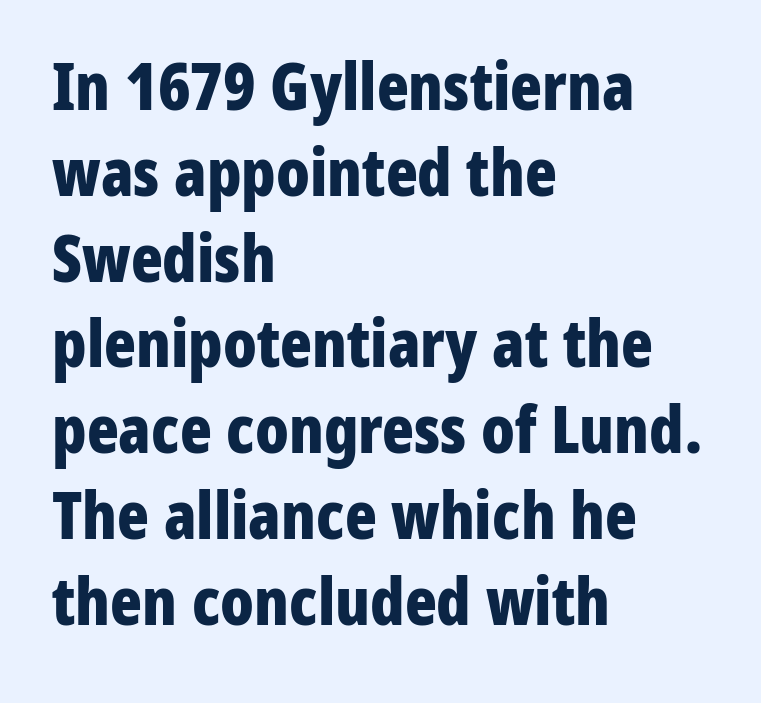
The zone under the glyphs is completely vacant. The letters sit at their default tracking, neither squeezed nor spread. Spacing verdict: proportional, widths tailored to each character. Line starts are locked; line ends wander. Every stem runs plumb, perpendicular to the baseline. Nope, no serifs anywhere on these letters.
